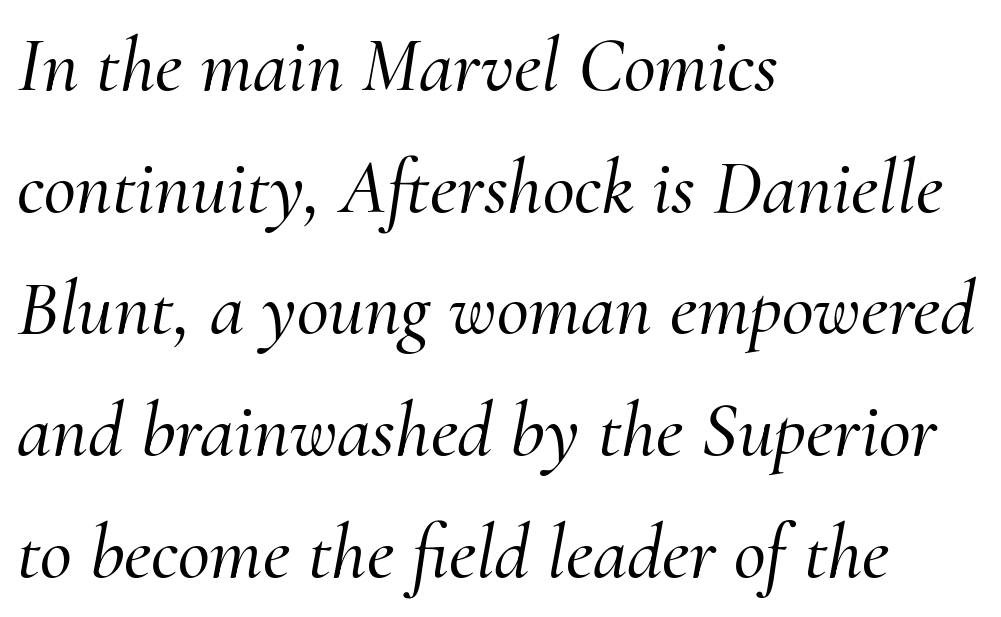
{"serif": "yes", "italic": "yes", "lean": "right", "slant_degrees": 10, "width": "normal", "stroke_contrast": "medium", "x_height": "small", "monospaced": "no", "underline": "no", "align": "left", "line_spacing": "normal", "line_spacing_ratio": 1.56, "letter_spacing": "normal", "letter_spacing_em": 0.0, "glyph_px": 78}
